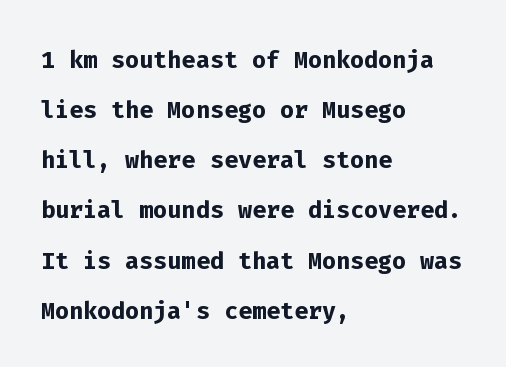
Chunky letters — that's bold for sure. Vertical spacing — default. It's the straight-up-and-down kind of type. These lines are set flush left with a ragged right edge. The face used here is monospaced, like something from a code editor.
